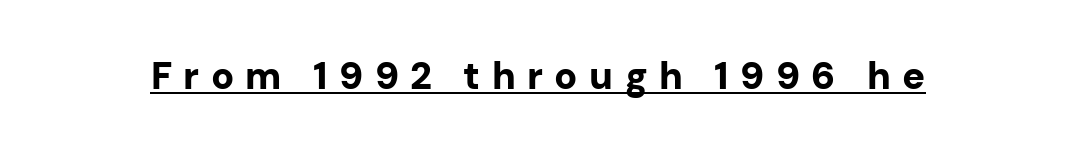
Q: Is the text bold? A: Yes.
Q: Is the text italic (slanted)? A: No, it is upright.
Q: Is the typeface a serif or a sans-serif typeface? A: Sans-serif.
Q: Is the text underlined? A: Yes.
Q: Is the spacing between letters normal or unusually wide? A: Unusually wide.
Q: Width (condensed, normal, or wide)? A: Normal.
Q: Stroke contrast? A: Low.
Q: x-height? A: Medium.
Q: Monospaced? A: No.
